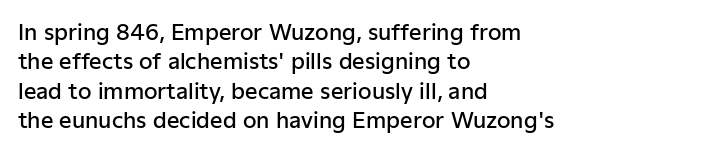
{"italic": "no", "bold": "semi", "underline": "no", "align": "left", "line_spacing": "normal", "line_spacing_ratio": 1.34, "letter_spacing": "normal", "letter_spacing_em": 0.0, "glyph_px": 22}
